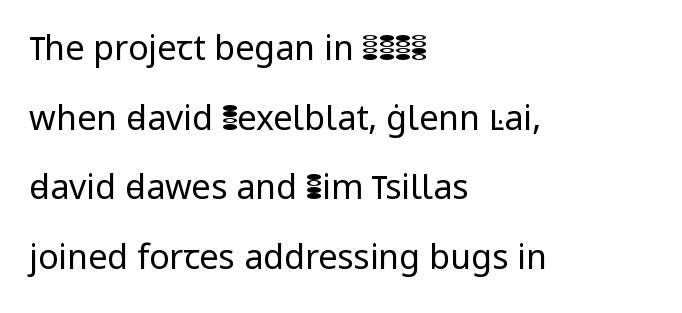
The letters sit at their default tracking, neither squeezed nor spread. Notice the wide empty band between every row — that's loose leading. The font family rendered here belongs to the sans-serif group. If you drew a line through each stem, it would be perfectly vertical. Has an underline been added? It has not. Which margin do the lines hug? The left one — the right edge is uneven.
